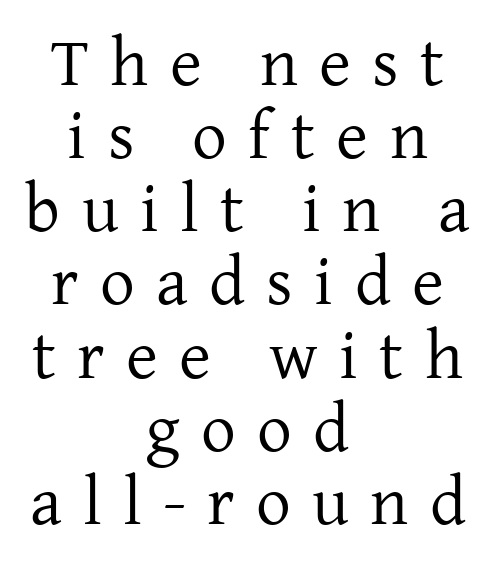
Q: Is the text bold? A: No.
Q: Is the text italic (slanted)? A: No, it is upright.
Q: Is the typeface a serif or a sans-serif typeface? A: Serif.
Q: Is the text underlined? A: No.
Q: How is the paragraph aligned? A: Centered.
Q: Is the spacing between letters normal or unusually wide? A: Unusually wide.
Q: Is the spacing between lines tight, normal or loose? A: Tight.
Q: Width (condensed, normal, or wide)? A: Normal.
Q: Stroke contrast? A: Low.
Q: x-height? A: Medium.
Q: Monospaced? A: No.
